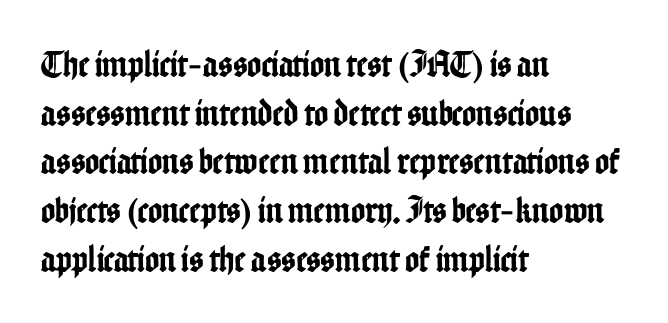
Beneath every word, the page is bare. Every row of glyphs begins at an identical x-position on the left. Typographically, this falls in the sans-serif category. Spacing verdict: proportional, widths tailored to each character. Does extra space separate the letters? No, they use regular spacing. No italicization has been applied; the sample stays upright.
